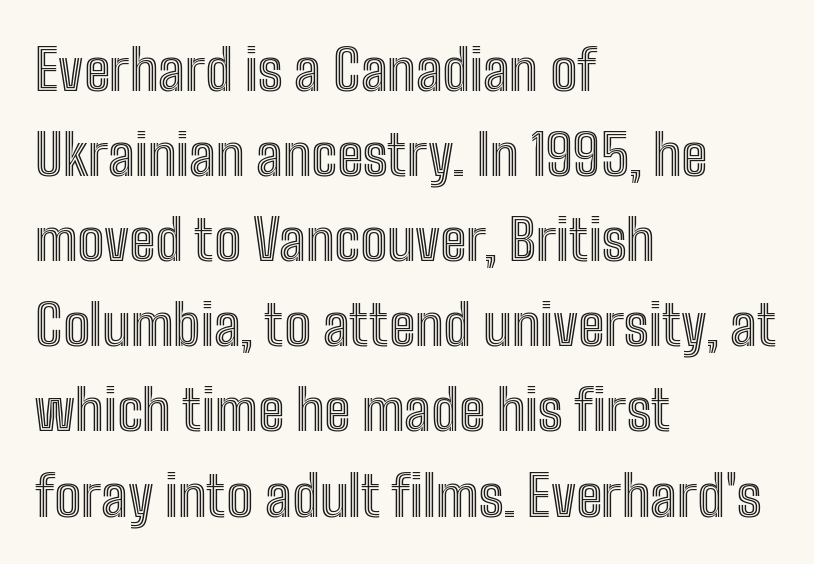
{"italic": "no", "width": "condensed", "x_height": "medium", "monospaced": "no", "underline": "no", "align": "left", "line_spacing": "normal", "line_spacing_ratio": 1.52, "letter_spacing": "normal", "letter_spacing_em": 0.0, "glyph_px": 56}
